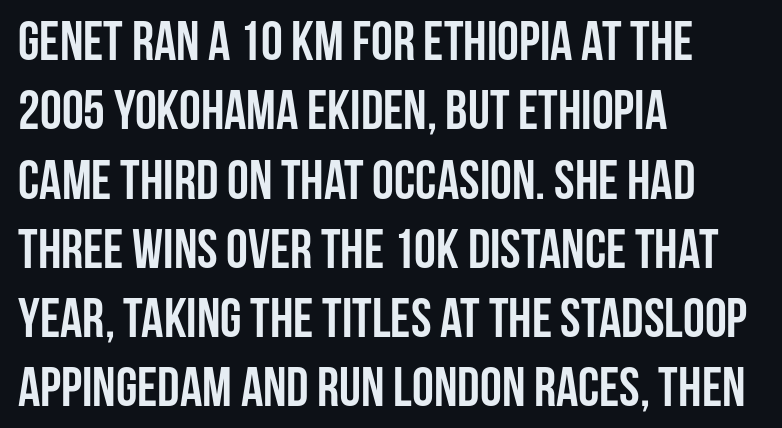
Style check: upright. Descender tails drop into unmarked territory. Note: no serifs on the glyphs. The letters advance in unequal steps, a hallmark of proportional type.
